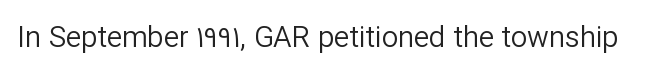
{"serif": "no", "italic": "no", "bold": "no", "weight": "regular", "width": "normal", "stroke_contrast": "low", "x_height": "medium", "monospaced": "no", "underline": "no", "letter_spacing": "normal", "letter_spacing_em": 0.0, "glyph_px": 29}
